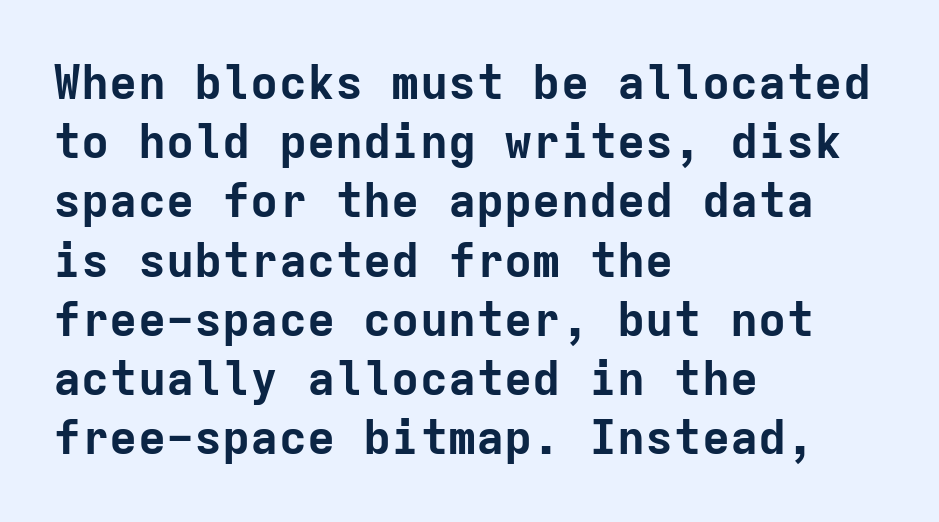
The letters stand straight up with perfectly vertical stems. The passage shown has conventional tracking throughout. Caption: multi-line text, flush left, ragged right. Each letter, wide or thin by design, is forced into the same width here. What kind of face is this? One without serifs — a sans. Descenders hang freely into open space.
